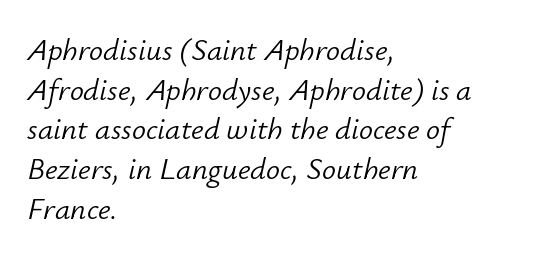
Q: Is the text bold? A: No.
Q: Is the text italic (slanted)? A: Yes, it leans right by about 12 degrees.
Q: Is the text underlined? A: No.
Q: How is the paragraph aligned? A: Left-aligned.
Q: Is the spacing between letters normal or unusually wide? A: Normal.
Q: Is the spacing between lines tight, normal or loose? A: Normal.
Q: Width (condensed, normal, or wide)? A: Normal.
Q: Stroke contrast? A: Low.
Q: x-height? A: Small.
Q: Monospaced? A: No.
